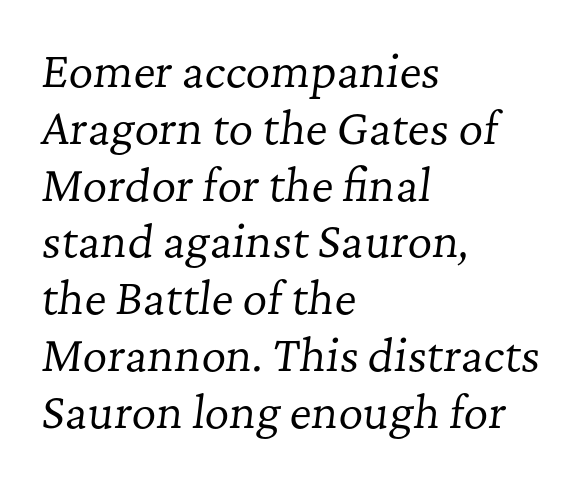
The font's italic variant was chosen for this text. Underline: absent. Counters stay open thanks to moderate or lighter strokes. Caption: standard tracking, unaltered. Typographically, this falls in the serif category.
